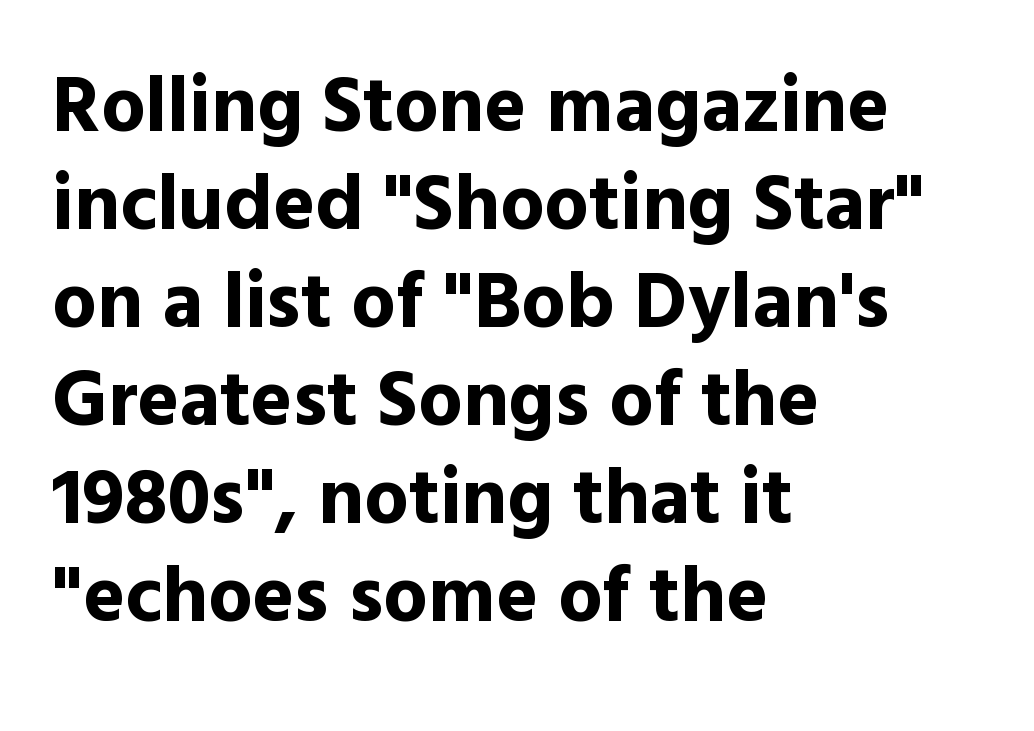
{"serif": "no", "italic": "no", "bold": "yes", "weight": "bold", "width": "normal", "x_height": "medium", "monospaced": "no", "underline": "no", "align": "left", "line_spacing_ratio": 1.24, "letter_spacing": "normal", "letter_spacing_em": 0.0, "glyph_px": 79}
